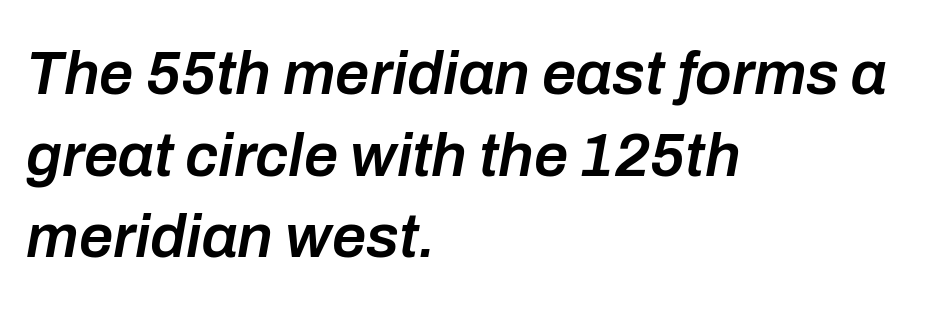
Characters follow at the spacing the type designer built in. Bare-footed words on every line. Think of a printed novel: that variable character pitch is what you see here. Moderately thickened strokes mark this as semibold type. Layout note: lines flush left.
